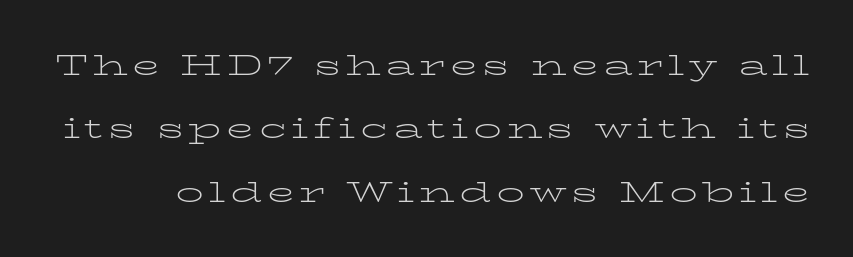
{"serif": "yes", "italic": "no", "bold": "no", "weight": "light", "width": "wide", "stroke_contrast": "low", "x_height": "medium", "monospaced": "no", "underline": "no", "line_spacing": "loose", "line_spacing_ratio": 2.26, "glyph_px": 28}
